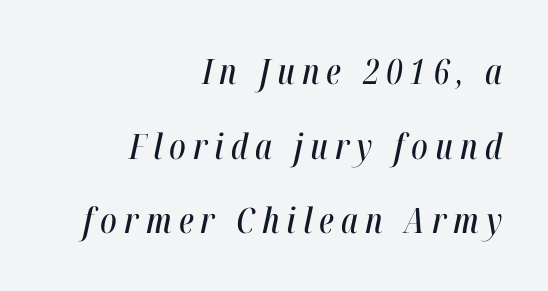
The image shows 35 px condensed type, italic (leaning right); set right-aligned, loose line spacing (2.13x), unusually wide letter spacing (+0.2 em), not underlined; high stroke contrast and a medium x-height.
